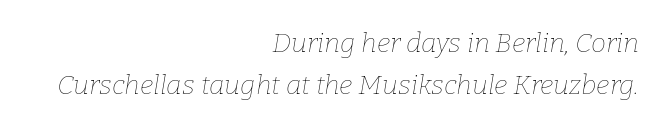
The image shows 27 px text type, italic (leaning right); set right-aligned, normal line spacing (1.57x), normal letter spacing, not underlined.
